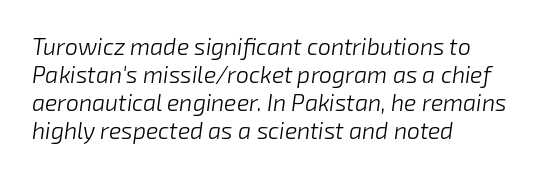
{"italic": "yes", "lean": "right", "slant_degrees": 8, "bold": "no", "underline": "no", "align": "left", "line_spacing_ratio": 1.22, "letter_spacing": "normal", "letter_spacing_em": 0.0, "glyph_px": 23}
